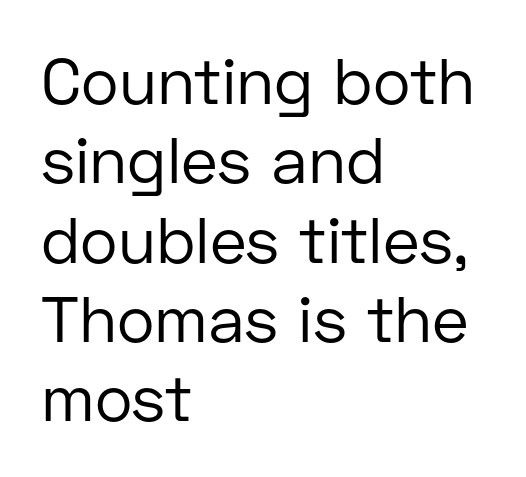
{"serif": "no", "italic": "no", "bold": "no", "weight": "regular", "width": "normal", "stroke_contrast": "low", "x_height": "medium", "monospaced": "no", "underline": "no", "align": "left", "line_spacing_ratio": 1.24, "letter_spacing": "normal", "letter_spacing_em": 0.0, "glyph_px": 64}
